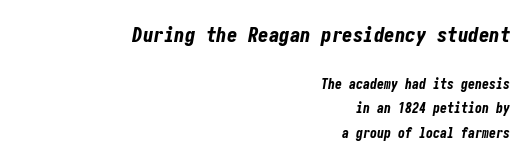
{"italic": "yes", "lean": "right", "slant_degrees": 10, "bold": "yes", "underline": "no", "align": "right", "line_spacing_ratio": 1.76, "letter_spacing": "normal", "letter_spacing_em": 0.0, "larger_block": "first", "size_ratio": 1.5, "glyph_px": 21}
